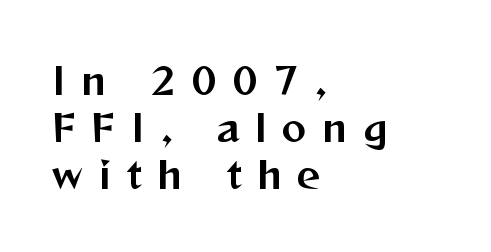
Q: Is the text italic (slanted)? A: No, it is upright.
Q: Is the typeface a serif or a sans-serif typeface? A: Sans-serif.
Q: Is the text underlined? A: No.
Q: How is the paragraph aligned? A: Left-aligned.
Q: Is the spacing between letters normal or unusually wide? A: Unusually wide.
Q: Is the spacing between lines tight, normal or loose? A: Normal.
Q: Width (condensed, normal, or wide)? A: Normal.
Q: Stroke contrast? A: Medium.
Q: x-height? A: Medium.
Q: Monospaced? A: No.
